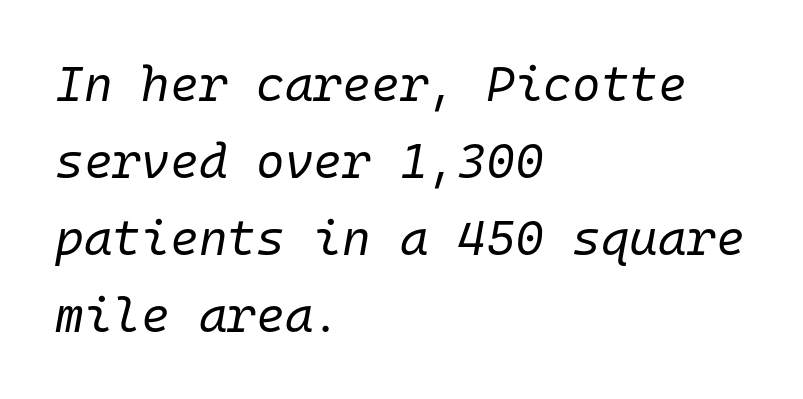
No extra ink here — the face is not bold. Reading down the column, the eye jumps a familiar distance to each next line. Descender tails drop into unmarked territory. Standard letterfit; no display-style spreading of the glyphs. Note the uniform advance width — an 'i' takes as much space as an 'm'. Layout note: lines flush left.
